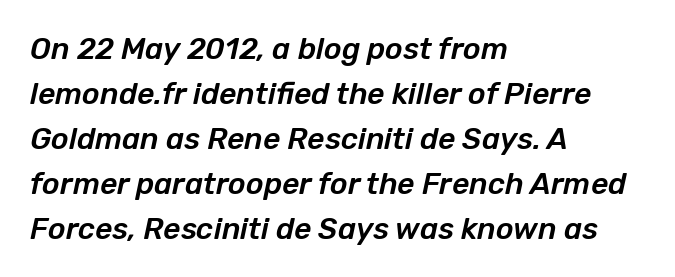
Q: Is the text italic (slanted)? A: Yes, it leans right by about 12 degrees.
Q: Is the text underlined? A: No.
Q: How is the paragraph aligned? A: Left-aligned.
Q: Is the spacing between letters normal or unusually wide? A: Normal.
Q: Is the spacing between lines tight, normal or loose? A: Normal.
Q: Width (condensed, normal, or wide)? A: Normal.
Q: Stroke contrast? A: Low.
Q: x-height? A: Medium.
Q: Monospaced? A: No.
